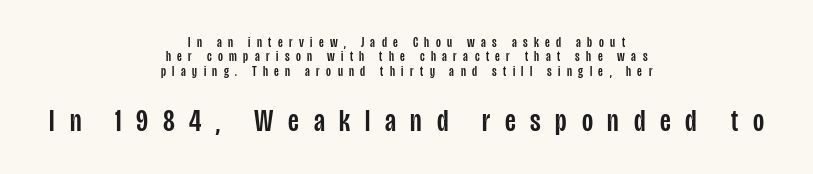
Q: Is the text italic (slanted)? A: No, it is upright.
Q: Is the typeface a serif or a sans-serif typeface? A: Sans-serif.
Q: Is the text underlined? A: No.
Q: How is the paragraph aligned? A: Centered.
Q: Is the spacing between letters normal or unusually wide? A: Unusually wide.
Q: Is the spacing between lines tight, normal or loose? A: Tight.
Q: Which block of text is set in a larger size, the first (top) or the second (bottom)? A: The second (bottom) one.
Q: Width (condensed, normal, or wide)? A: Condensed.
Q: Stroke contrast? A: Low.
Q: x-height? A: Large.
Q: Monospaced? A: No.
